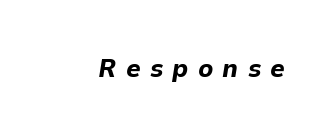
Someone cranked the tracking dial way up on this one. The face used here has the dense, thick strokes of a bold. Italic? Definitely — the glyphs are oblique. The glyphs are unaccompanied by any horizontal stroke below them.
